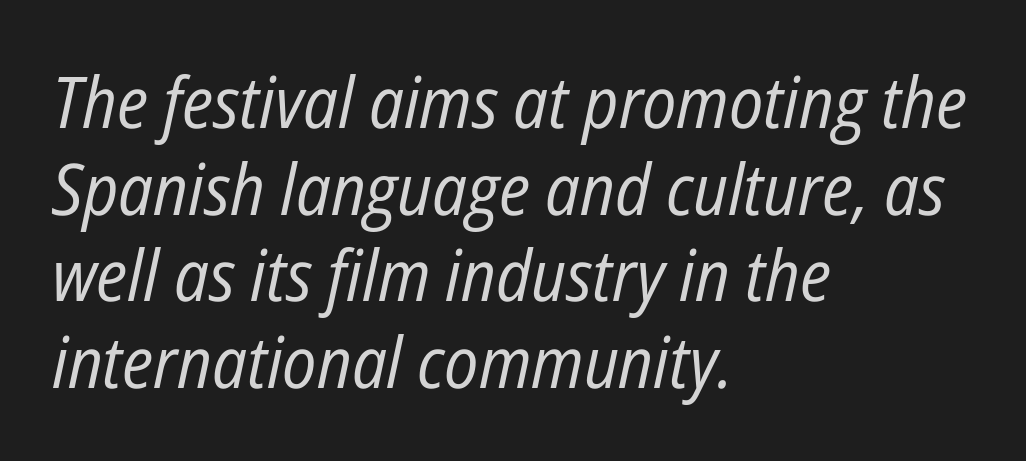
Q: Is the text bold? A: No.
Q: Is the text italic (slanted)? A: Yes, it leans right by about 12 degrees.
Q: Is the text underlined? A: No.
Q: How is the paragraph aligned? A: Left-aligned.
Q: Is the spacing between letters normal or unusually wide? A: Normal.
Q: Width (condensed, normal, or wide)? A: Condensed.
Q: Stroke contrast? A: Low.
Q: x-height? A: Medium.
Q: Monospaced? A: No.
